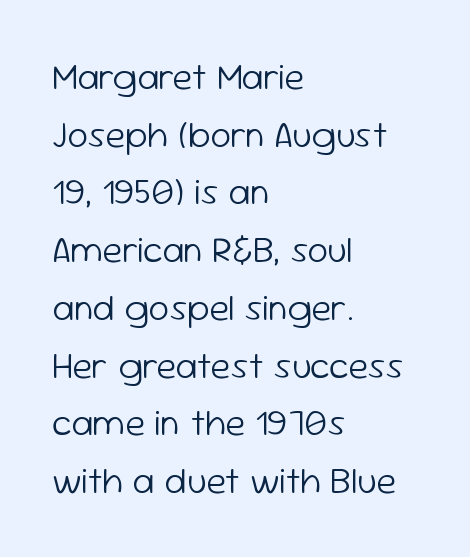
The setting favours the left margin, as ordinary paragraphs usually do. A typesetter would label this face a sans. Letters have the restrained weight of plain body copy at most. It's the straight-up-and-down kind of type. Words float on clear page, feet unadorned. What's the leading like? Ordinary, nothing unusual.
